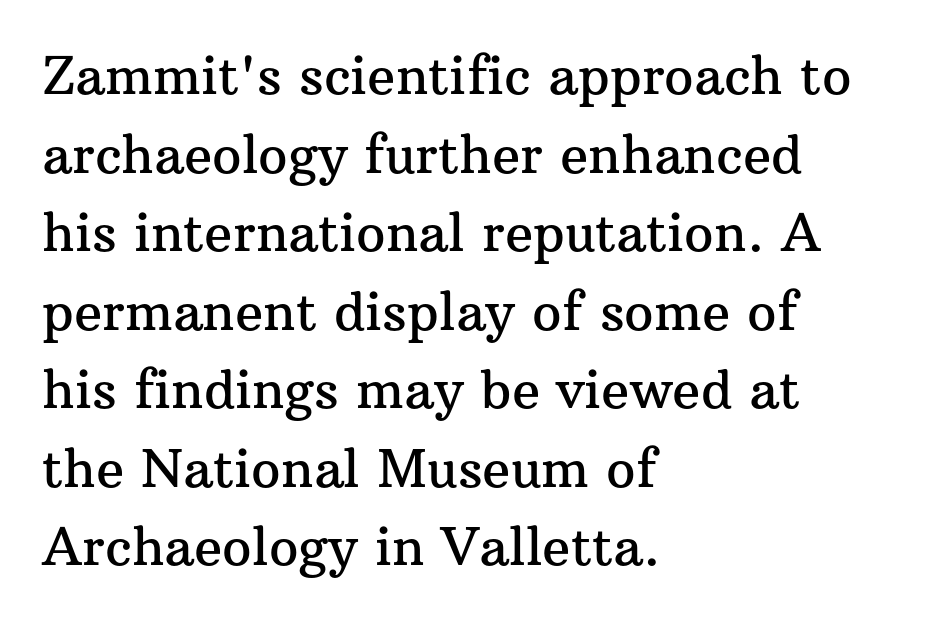
The image shows 52 px serif type, upright; set left-aligned, normal line spacing (1.51x), normal letter spacing, not underlined; medium stroke contrast and a medium x-height.
